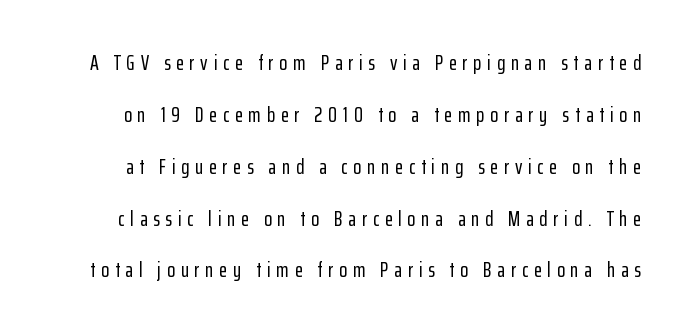
The passage shown has open, widely tracked lettering throughout. Only glyphs here, with clear space below each row. Is there any slant? The stems are plumb. You could fit nearly another row in the gap between these rows.
